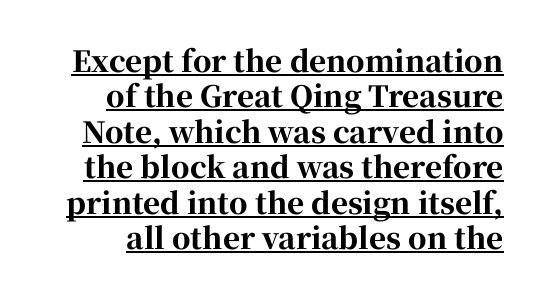
Q: Is the text bold? A: Yes.
Q: Is the text italic (slanted)? A: No, it is upright.
Q: Is the typeface a serif or a sans-serif typeface? A: Serif.
Q: Is the text underlined? A: Yes.
Q: Is the spacing between letters normal or unusually wide? A: Normal.
Q: Width (condensed, normal, or wide)? A: Normal.
Q: Stroke contrast? A: High.
Q: x-height? A: Medium.
Q: Monospaced? A: No.
